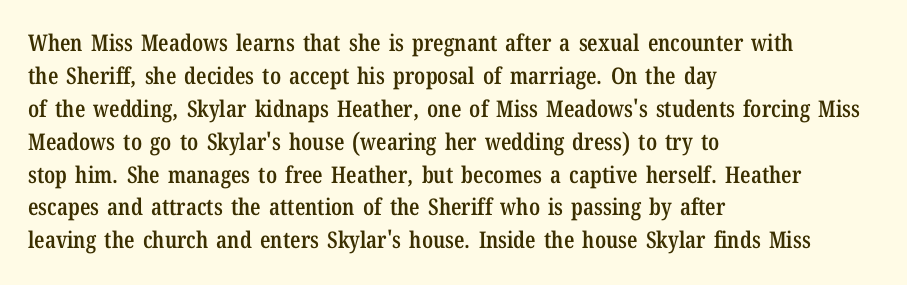
Q: Is the text bold? A: Semi-bold.
Q: Is the text italic (slanted)? A: No, it is upright.
Q: Is the text underlined? A: No.
Q: How is the paragraph aligned? A: Left-aligned.
Q: Is the spacing between letters normal or unusually wide? A: Normal.
Q: Is the spacing between lines tight, normal or loose? A: Normal.
